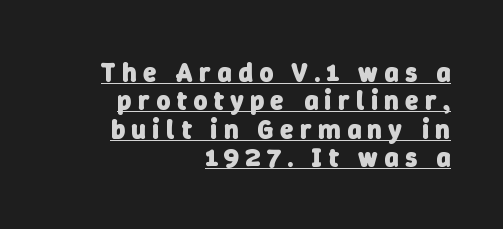
{"bold": "yes", "underline": "yes", "align": "right", "line_spacing": "tight", "line_spacing_ratio": 1.05, "letter_spacing": "wide", "letter_spacing_em": 0.24, "glyph_px": 27}
